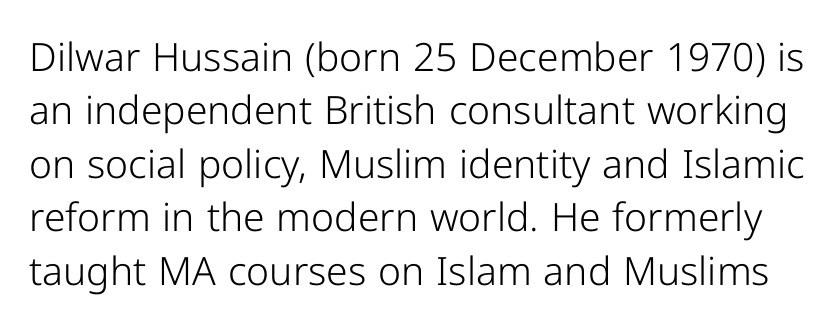
{"serif": "no", "italic": "no", "bold": "no", "weight": "light", "width": "normal", "stroke_contrast": "low", "x_height": "medium", "monospaced": "no", "underline": "no", "line_spacing": "normal", "line_spacing_ratio": 1.37, "letter_spacing": "normal", "letter_spacing_em": 0.0, "glyph_px": 39}
